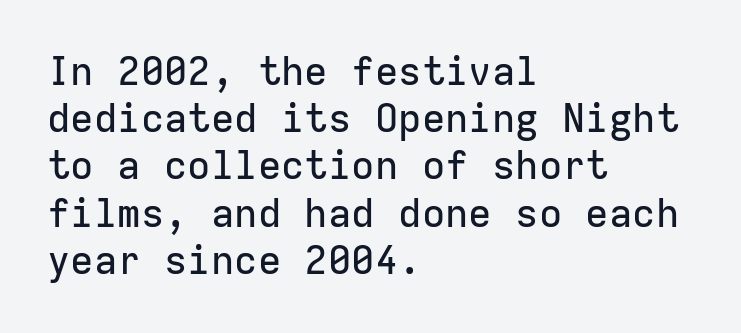
Q: Is the text italic (slanted)? A: No, it is upright.
Q: Is the typeface a serif or a sans-serif typeface? A: Sans-serif.
Q: Is the text underlined? A: No.
Q: How is the paragraph aligned? A: Left-aligned.
Q: Is the spacing between letters normal or unusually wide? A: Normal.
Q: Width (condensed, normal, or wide)? A: Normal.
Q: Stroke contrast? A: Low.
Q: x-height? A: Medium.
Q: Monospaced? A: Yes.
